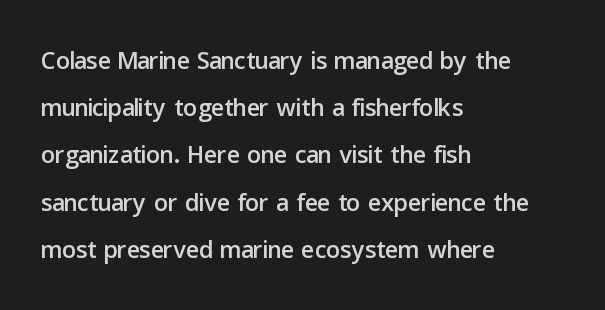
{"serif": "no", "italic": "no", "width": "normal", "stroke_contrast": "low", "x_height": "medium", "monospaced": "no", "underline": "no", "align": "left", "line_spacing": "normal", "line_spacing_ratio": 1.35, "letter_spacing": "normal", "letter_spacing_em": 0.0, "glyph_px": 35}
